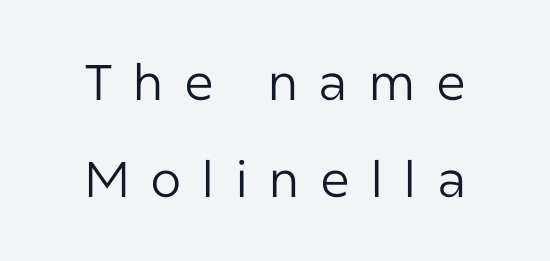
Q: Is the text bold? A: No.
Q: Is the text italic (slanted)? A: No, it is upright.
Q: Is the typeface a serif or a sans-serif typeface? A: Sans-serif.
Q: Is the text underlined? A: No.
Q: Is the spacing between letters normal or unusually wide? A: Unusually wide.
Q: Is the spacing between lines tight, normal or loose? A: Loose.
Q: Width (condensed, normal, or wide)? A: Normal.
Q: Stroke contrast? A: Low.
Q: x-height? A: Medium.
Q: Monospaced? A: No.
